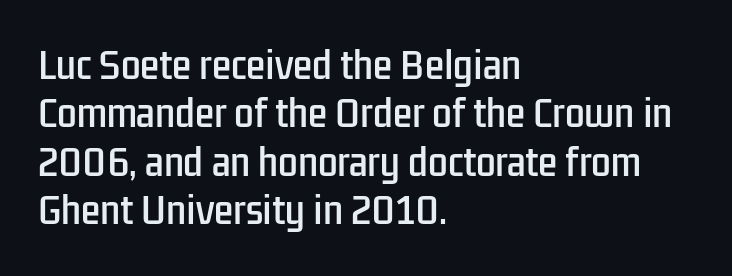
Q: Is the text italic (slanted)? A: No, it is upright.
Q: Is the typeface a serif or a sans-serif typeface? A: Sans-serif.
Q: Is the text underlined? A: No.
Q: How is the paragraph aligned? A: Left-aligned.
Q: Is the spacing between letters normal or unusually wide? A: Normal.
Q: Is the spacing between lines tight, normal or loose? A: Normal.
Q: Width (condensed, normal, or wide)? A: Condensed.
Q: Stroke contrast? A: Low.
Q: x-height? A: Medium.
Q: Monospaced? A: No.
